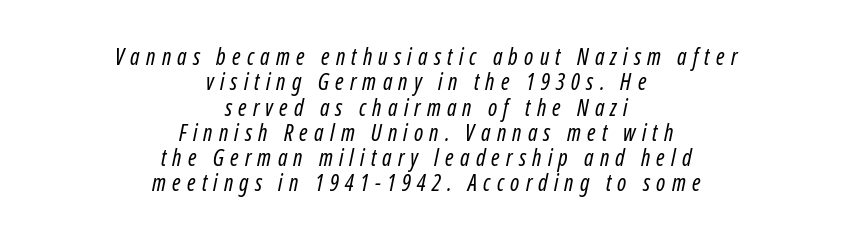
The paragraph shown floats in the horizontal middle. Honestly, the rows look squashed on top of each other. Plain, unruled lines of type. This rendering widens character spacing well past its baseline value. Caption: face not bold, strokes unweighted.
